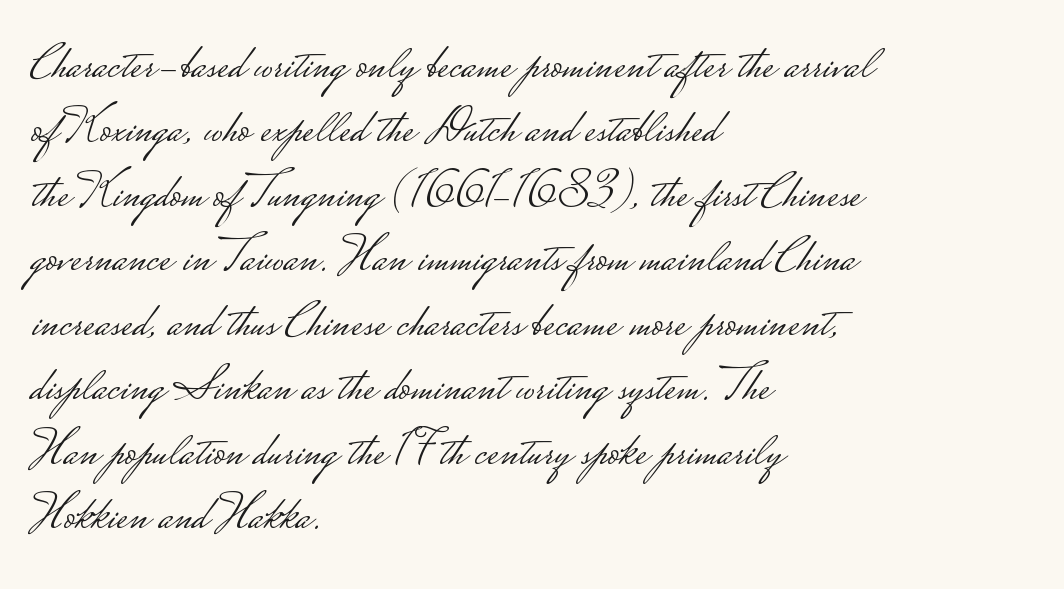
Q: Is the text bold? A: No.
Q: Is the text italic (slanted)? A: Yes.
Q: Is the typeface a serif or a sans-serif typeface? A: Sans-serif.
Q: Is the text underlined? A: No.
Q: How is the paragraph aligned? A: Left-aligned.
Q: Is the spacing between letters normal or unusually wide? A: Normal.
Q: Is the spacing between lines tight, normal or loose? A: Normal.
Q: Width (condensed, normal, or wide)? A: Wide.
Q: Stroke contrast? A: Low.
Q: Monospaced? A: No.
